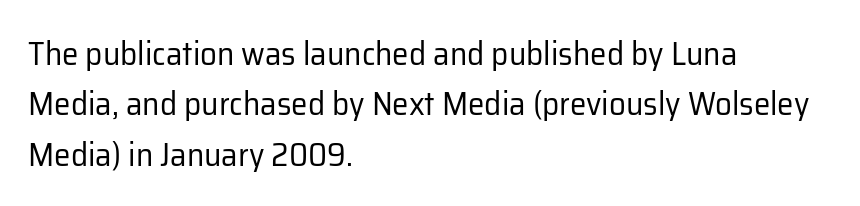
Each line starts at the same left margin while the right side varies. The type sits square on the baseline with zero lean. The face used here is rendered with its standard letterfit. The cut favours lightness, reaching ordinary text weight at its darkest. The specimen omits any rule beneath the text block's lines.
